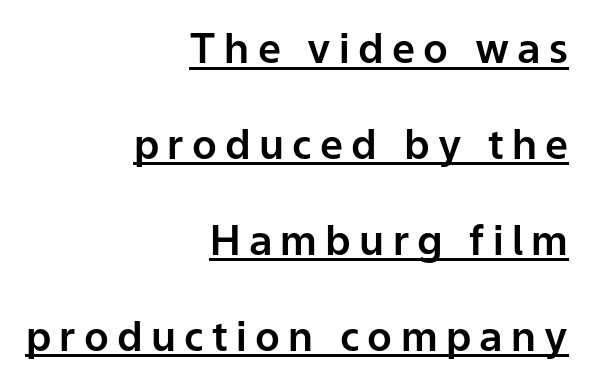
Q: Is the text italic (slanted)? A: No, it is upright.
Q: Is the typeface a serif or a sans-serif typeface? A: Sans-serif.
Q: Is the text underlined? A: Yes.
Q: How is the paragraph aligned? A: Right-aligned.
Q: Is the spacing between letters normal or unusually wide? A: Unusually wide.
Q: Is the spacing between lines tight, normal or loose? A: Loose.
Q: Width (condensed, normal, or wide)? A: Normal.
Q: Stroke contrast? A: Low.
Q: x-height? A: Medium.
Q: Monospaced? A: No.
